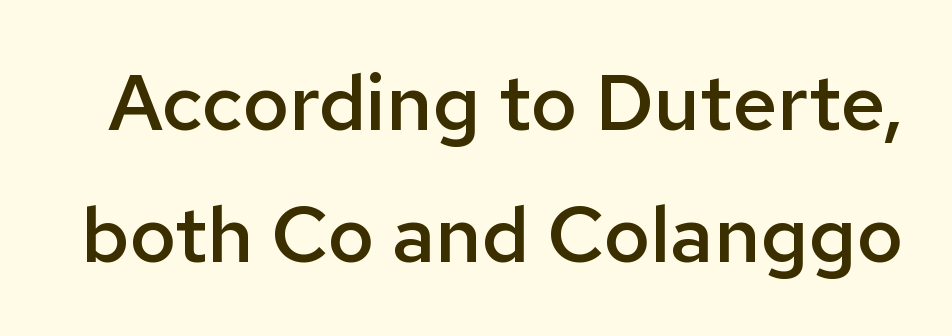
Q: Is the text bold? A: Semi-bold.
Q: Is the text italic (slanted)? A: No, it is upright.
Q: Is the typeface a serif or a sans-serif typeface? A: Sans-serif.
Q: Is the text underlined? A: No.
Q: Is the spacing between letters normal or unusually wide? A: Normal.
Q: Is the spacing between lines tight, normal or loose? A: Normal.
Q: Width (condensed, normal, or wide)? A: Normal.
Q: Stroke contrast? A: Low.
Q: x-height? A: Medium.
Q: Monospaced? A: No.
